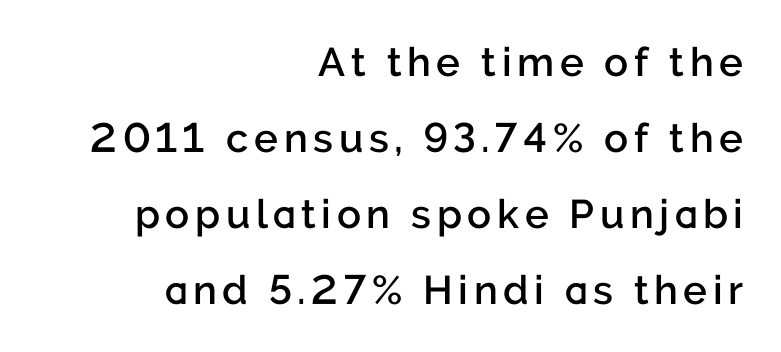
The image shows 40 px semibold sans-serif type, upright; set right-aligned, loose line spacing (1.9x), not underlined; low stroke contrast and a medium x-height.
